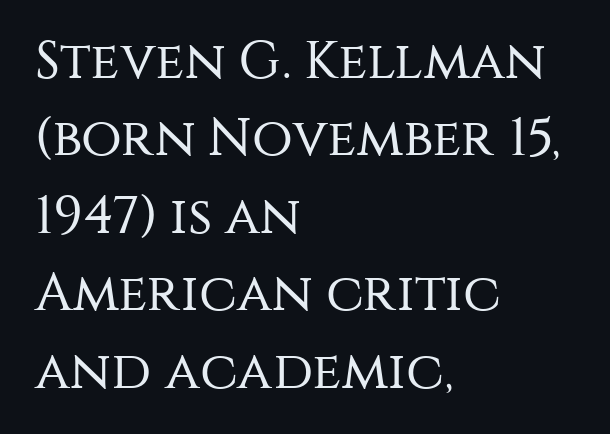
Q: Is the text bold? A: No.
Q: Is the text italic (slanted)? A: No, it is upright.
Q: Is the typeface a serif or a sans-serif typeface? A: Sans-serif.
Q: Is the text underlined? A: No.
Q: How is the paragraph aligned? A: Left-aligned.
Q: Is the spacing between letters normal or unusually wide? A: Normal.
Q: Is the spacing between lines tight, normal or loose? A: Normal.
Q: Width (condensed, normal, or wide)? A: Normal.
Q: Stroke contrast? A: Medium.
Q: x-height? A: Large.
Q: Monospaced? A: No.
